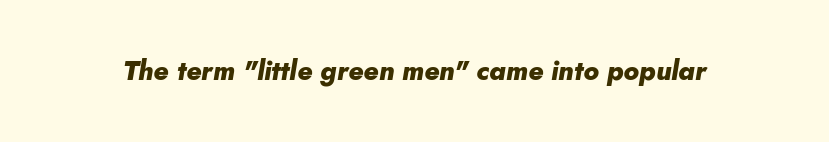
Nobody drew a line under any word here. These lines were composed using italics. This is heavy type, rendered in bold. Letter spacing: default.
